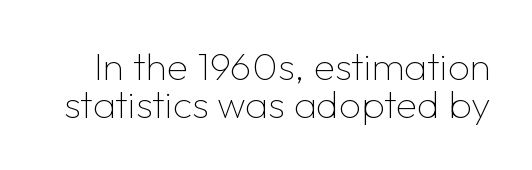
The image shows 39 px thin sans-serif type, upright; set tight line spacing (0.97x), normal letter spacing, not underlined; low stroke contrast and a medium x-height.
